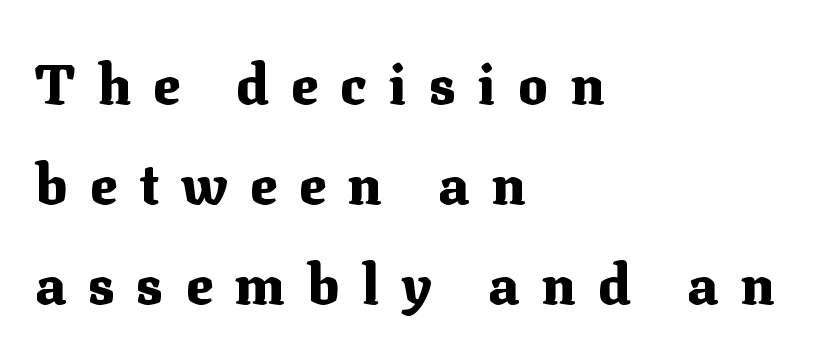
{"serif": "yes", "italic": "no", "bold": "yes", "weight": "heavy", "width": "normal", "stroke_contrast": "medium", "x_height": "medium", "monospaced": "no", "underline": "no", "align": "left", "line_spacing_ratio": 1.82, "letter_spacing": "wide", "letter_spacing_em": 0.41, "glyph_px": 55}
